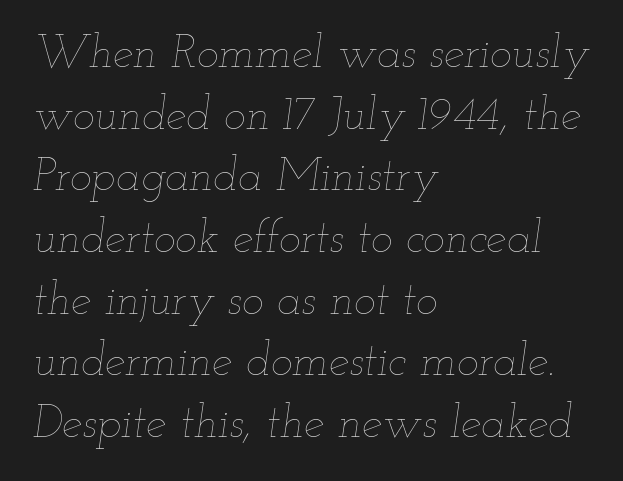
The image shows 46 px thin, wide type, italic (leaning right); set left-aligned, normal line spacing (1.34x), normal letter spacing, not underlined; low stroke contrast and a small x-height.
